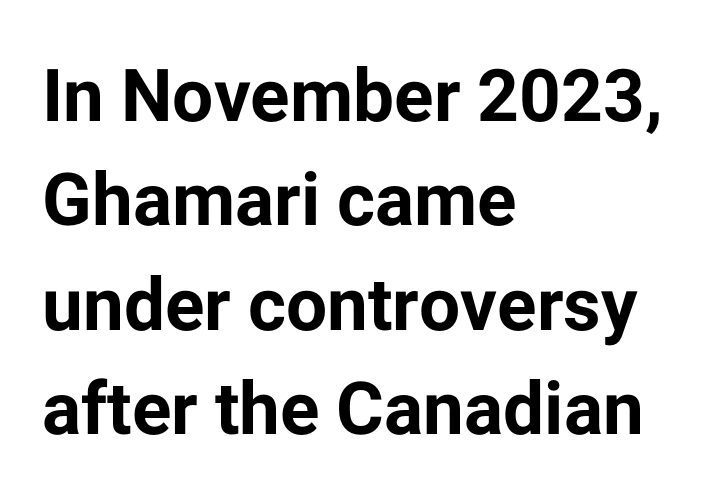
Upright lettering throughout. The passage shown is typed in a proportional face where columns would drift. Stroke thickness is high; the sample reads as a true bold. Between one letter and the next there's only the usual sliver of space. The space between consecutive lines is moderate.
